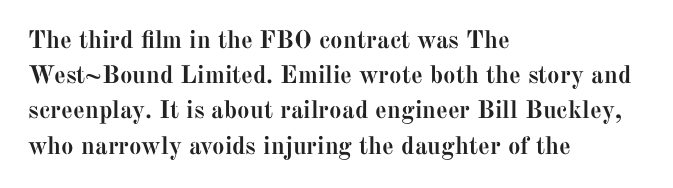
{"italic": "no", "bold": "yes", "underline": "no", "align": "left", "line_spacing": "normal", "line_spacing_ratio": 1.41, "letter_spacing": "normal", "letter_spacing_em": 0.0, "glyph_px": 25}
